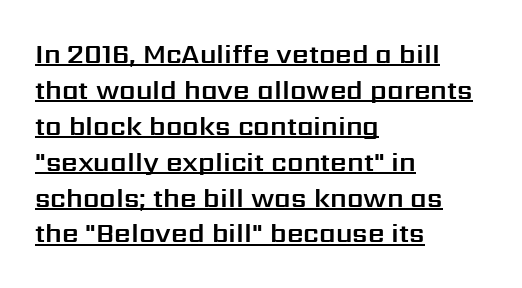
A typesetter would mark this as roman, not italic. The sample's only ornament is a line tracing under the words. This sample is left-justified, so line endings fall wherever the words run out. Leading matches the norm, producing a regular column. These lines keep a tight, regular rhythm from letter to letter.
